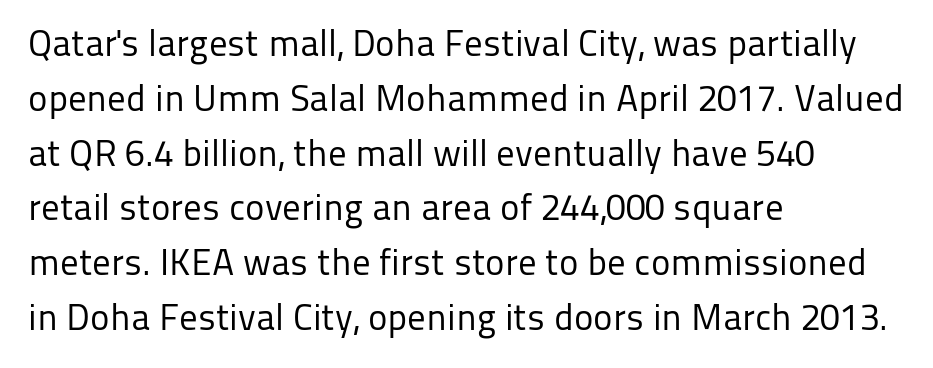
The image shows 37 px regular-weight sans-serif type, upright; set left-aligned, normal line spacing (1.48x), normal letter spacing, not underlined; low stroke contrast and a medium x-height.
